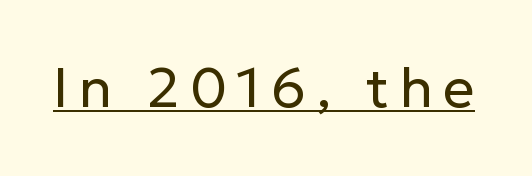
The image shows 55 px regular-weight sans-serif type, upright; set underlined; low stroke contrast and a medium x-height.
